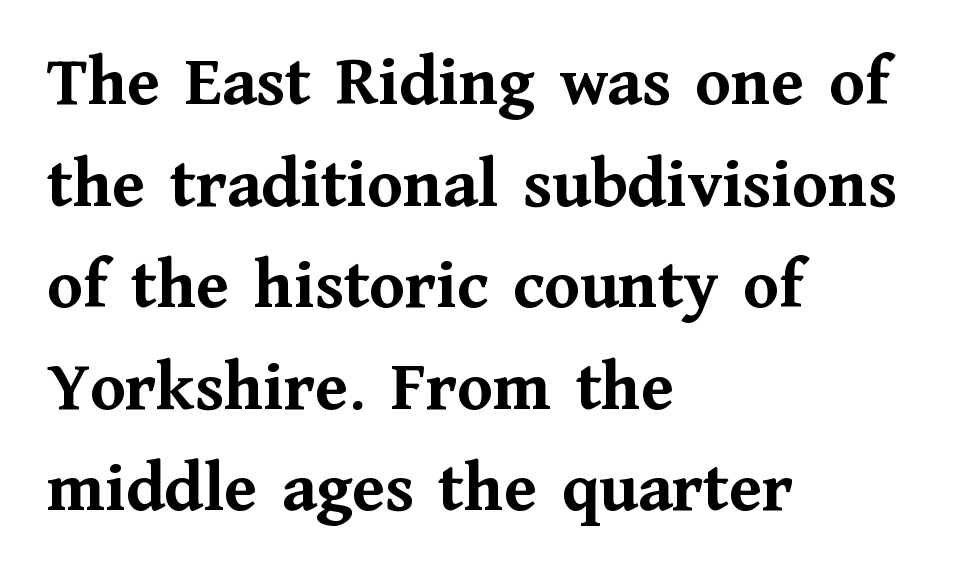
Q: Is the text bold? A: Yes.
Q: Is the text italic (slanted)? A: No, it is upright.
Q: Is the typeface a serif or a sans-serif typeface? A: Serif.
Q: Is the text underlined? A: No.
Q: How is the paragraph aligned? A: Left-aligned.
Q: Is the spacing between letters normal or unusually wide? A: Normal.
Q: Is the spacing between lines tight, normal or loose? A: Normal.
Q: Width (condensed, normal, or wide)? A: Normal.
Q: Stroke contrast? A: Medium.
Q: x-height? A: Medium.
Q: Monospaced? A: No.
